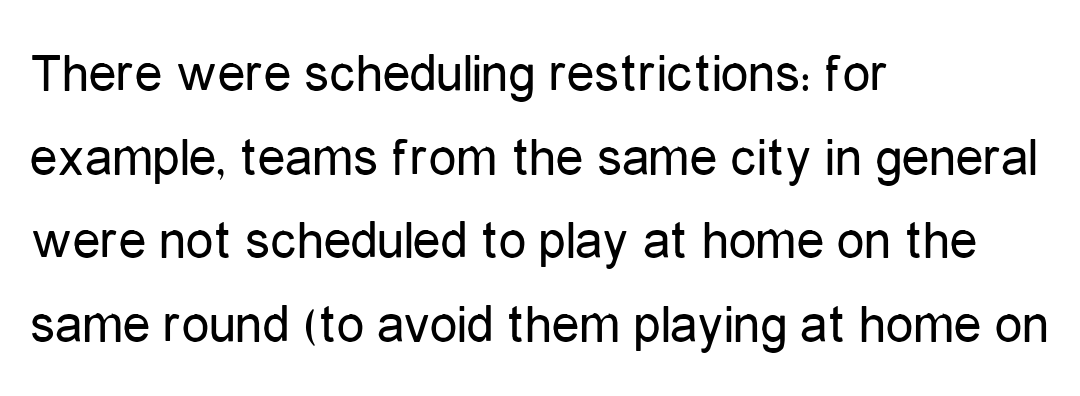
The image shows 55 px regular-weight, condensed sans-serif type, upright; set left-aligned, normal line spacing (1.52x), normal letter spacing, not underlined; low stroke contrast and a medium x-height.
